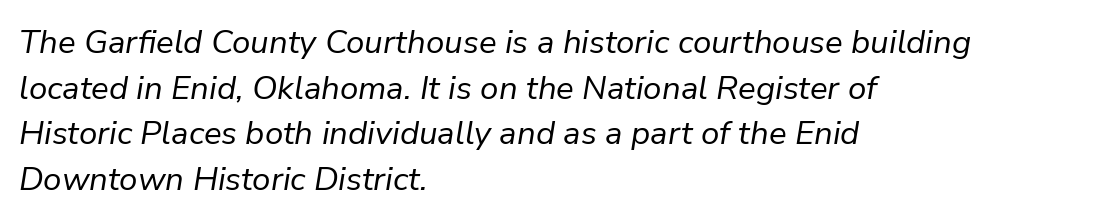
The image shows 33 px regular-weight type, italic (leaning right); set left-aligned, normal line spacing (1.38x), normal letter spacing, not underlined; low stroke contrast and a medium x-height.
